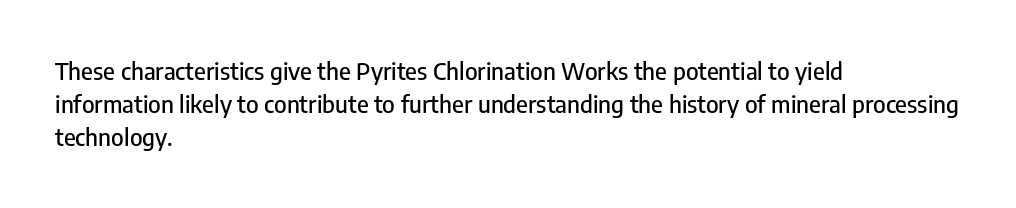
The lines are quadded left. Does extra space separate the letters? No, they use regular spacing. Tall strokes in this sample are plumb rather than angled. Notice how descenders clear the ascenders below comfortably — that's standard leading. This rendering features lettering with no underline.
